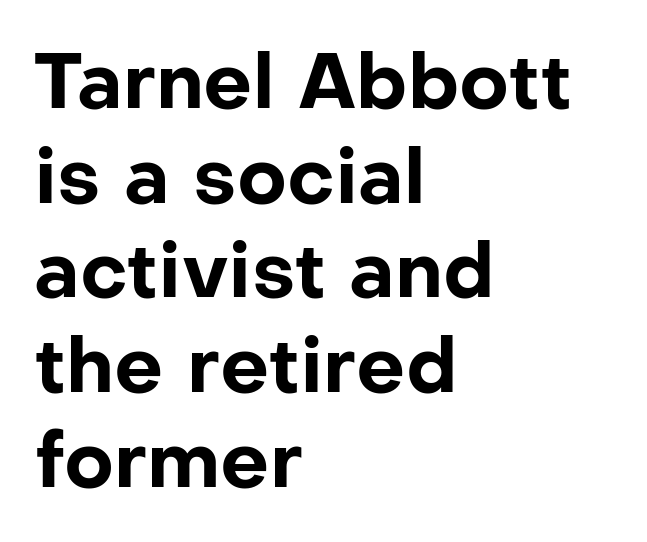
Q: Is the text bold? A: Yes.
Q: Is the text italic (slanted)? A: No, it is upright.
Q: Is the typeface a serif or a sans-serif typeface? A: Sans-serif.
Q: Is the text underlined? A: No.
Q: How is the paragraph aligned? A: Left-aligned.
Q: Is the spacing between letters normal or unusually wide? A: Normal.
Q: Width (condensed, normal, or wide)? A: Normal.
Q: Stroke contrast? A: Low.
Q: x-height? A: Medium.
Q: Monospaced? A: No.
